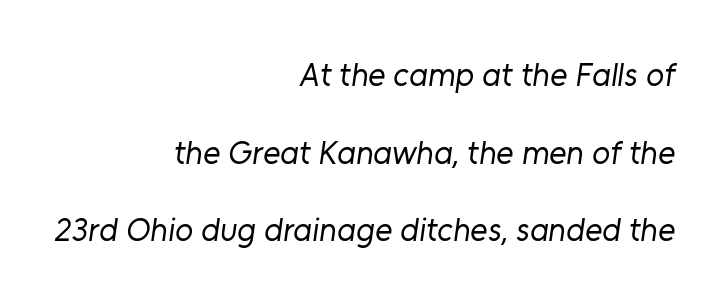
The image shows 33 px regular-weight sans-serif type; set right-aligned, loose line spacing (2.35x), normal letter spacing, not underlined; low stroke contrast and a medium x-height.
